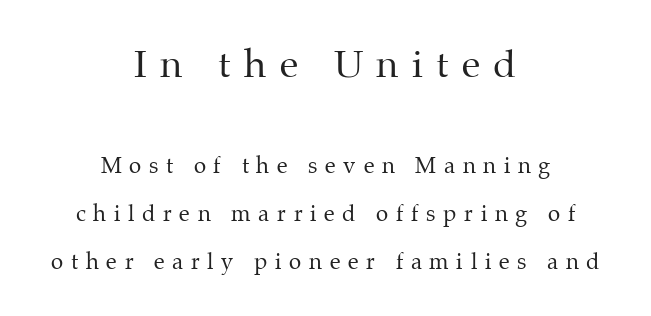
The image shows 38 px regular-weight serif type, upright; set centered, loose line spacing (2.18x), unusually wide letter spacing (+0.35 em), not underlined; the first (top) block is 1.73x larger; medium stroke contrast and a medium x-height.
